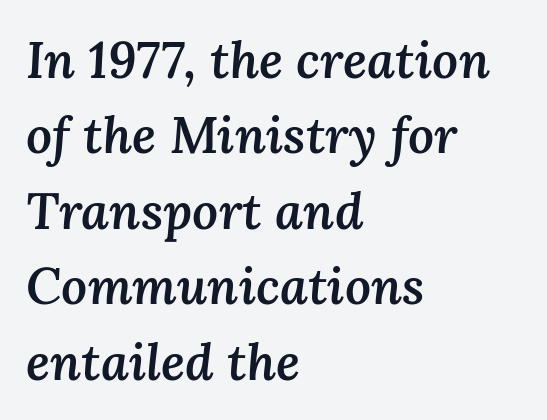
{"italic": "yes", "lean": "right", "slant_degrees": 3, "bold": "semi", "weight": "semibold", "width": "normal", "stroke_contrast": "medium", "x_height": "medium", "monospaced": "no", "underline": "no", "align": "left", "line_spacing": "normal", "line_spacing_ratio": 1.48, "letter_spacing": "normal", "letter_spacing_em": 0.0, "glyph_px": 51}
